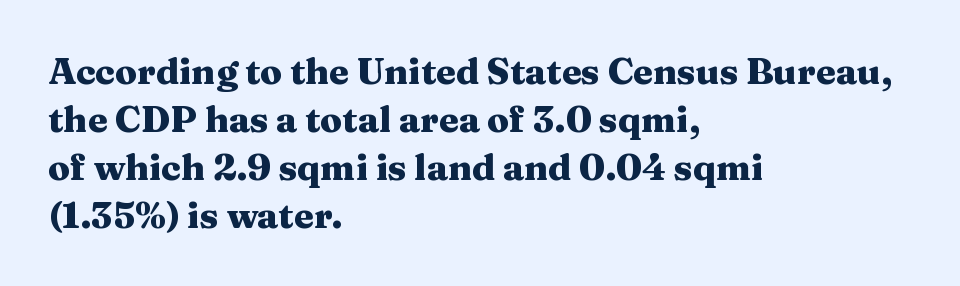
Q: Is the text bold? A: Yes.
Q: Is the text italic (slanted)? A: No, it is upright.
Q: Is the typeface a serif or a sans-serif typeface? A: Serif.
Q: Is the text underlined? A: No.
Q: How is the paragraph aligned? A: Left-aligned.
Q: Is the spacing between letters normal or unusually wide? A: Normal.
Q: Is the spacing between lines tight, normal or loose? A: Normal.
Q: Width (condensed, normal, or wide)? A: Wide.
Q: Stroke contrast? A: Medium.
Q: x-height? A: Medium.
Q: Monospaced? A: No.
